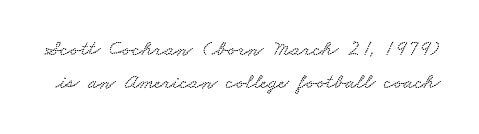
The image shows 22 px text type; set normal line spacing (1.5x), normal letter spacing, not underlined.
